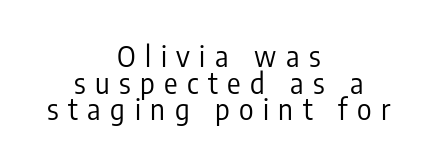
Q: Is the text bold? A: No.
Q: Is the text italic (slanted)? A: No, it is upright.
Q: Is the typeface a serif or a sans-serif typeface? A: Sans-serif.
Q: Is the text underlined? A: No.
Q: How is the paragraph aligned? A: Centered.
Q: Is the spacing between letters normal or unusually wide? A: Unusually wide.
Q: Is the spacing between lines tight, normal or loose? A: Tight.
Q: Width (condensed, normal, or wide)? A: Condensed.
Q: Stroke contrast? A: Low.
Q: x-height? A: Medium.
Q: Monospaced? A: No.
